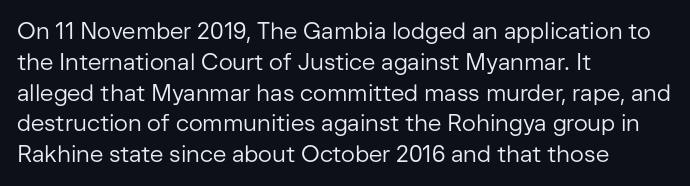
Descenders are the only things crossing below the line. The font sits on the lighter half of the weight spectrum, regular included. Does the copy run flush right? No — it runs flush left. Vertically, the passage feels balanced, rows spaced as you'd expect.
